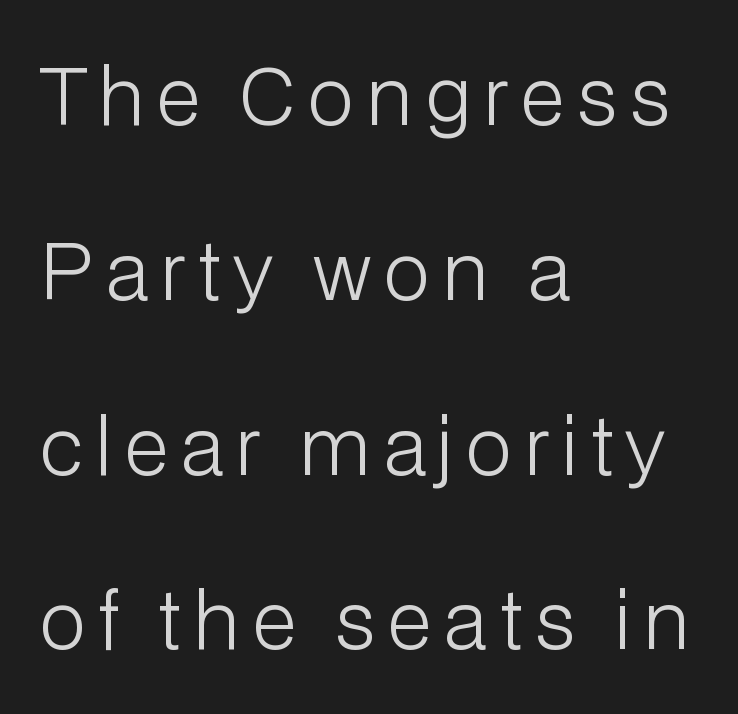
{"serif": "no", "italic": "no", "bold": "no", "weight": "light", "width": "normal", "stroke_contrast": "low", "x_height": "medium", "monospaced": "no", "underline": "no", "align": "left", "line_spacing": "loose", "line_spacing_ratio": 2.27, "glyph_px": 77}
